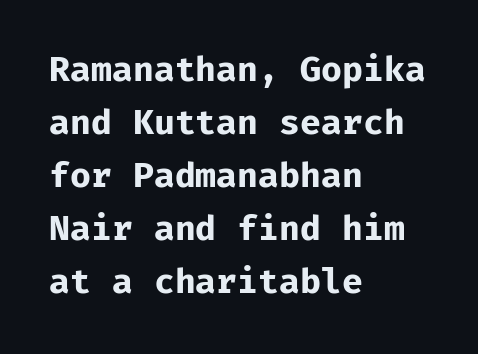
{"serif": "no", "italic": "no", "bold": "yes", "weight": "bold", "width": "normal", "stroke_contrast": "low", "x_height": "medium", "monospaced": "yes", "underline": "no", "align": "left", "line_spacing": "normal", "line_spacing_ratio": 1.56, "letter_spacing": "normal", "letter_spacing_em": 0.0, "glyph_px": 34}
